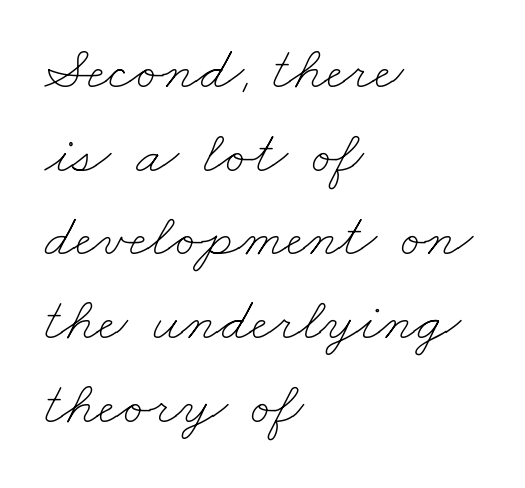
The image shows 62 px thin, wide type; set left-aligned, normal line spacing (1.35x), normal letter spacing, not underlined; low stroke contrast and a small x-height.
